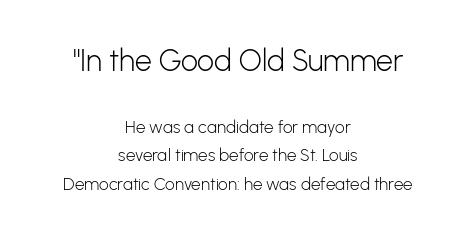
Q: Is the text bold? A: No.
Q: Is the text italic (slanted)? A: No, it is upright.
Q: Is the typeface a serif or a sans-serif typeface? A: Sans-serif.
Q: Is the text underlined? A: No.
Q: How is the paragraph aligned? A: Centered.
Q: Is the spacing between letters normal or unusually wide? A: Normal.
Q: Is the spacing between lines tight, normal or loose? A: Normal.
Q: Which block of text is set in a larger size, the first (top) or the second (bottom)? A: The first (top) one.
Q: Width (condensed, normal, or wide)? A: Normal.
Q: Stroke contrast? A: Low.
Q: x-height? A: Medium.
Q: Monospaced? A: No.
